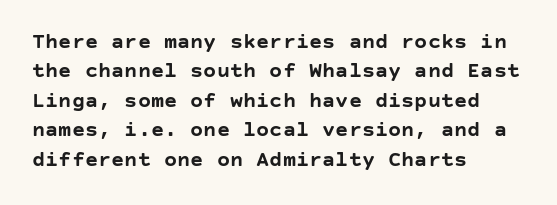
Q: Is the text bold? A: Yes.
Q: Is the text italic (slanted)? A: No, it is upright.
Q: Is the text underlined? A: No.
Q: How is the paragraph aligned? A: Left-aligned.
Q: Is the spacing between letters normal or unusually wide? A: Normal.
Q: Is the spacing between lines tight, normal or loose? A: Normal.
